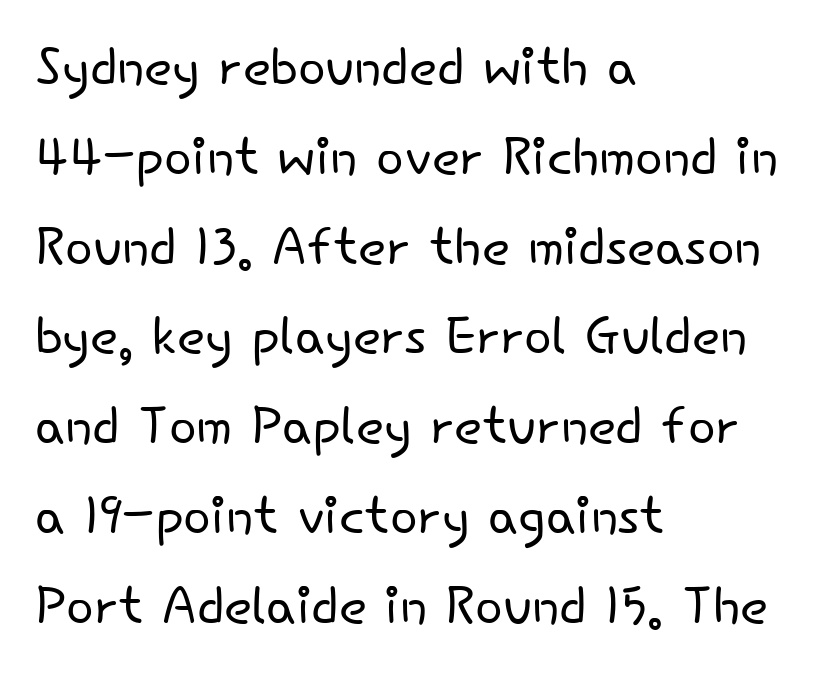
The image shows 73 px light sans-serif type, upright; set left-aligned, line spacing 1.23x, normal letter spacing, not underlined; low stroke contrast and a small x-height.
